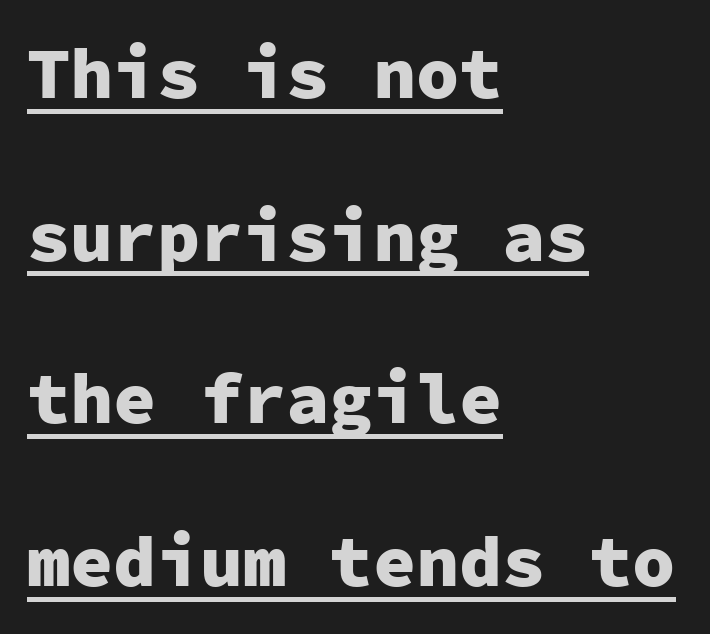
The image shows 72 px heavy sans-serif type, upright, monospaced; set left-aligned, loose line spacing (2.26x), normal letter spacing, underlined; low stroke contrast and a medium x-height.
